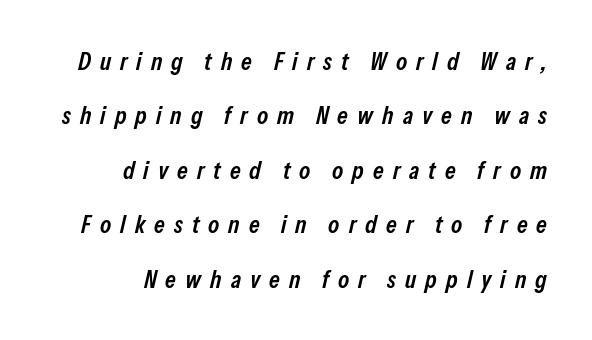
The image shows 25 px text type, italic (leaning right); set right-aligned, loose line spacing (2.18x), unusually wide letter spacing (+0.36 em), not underlined.
